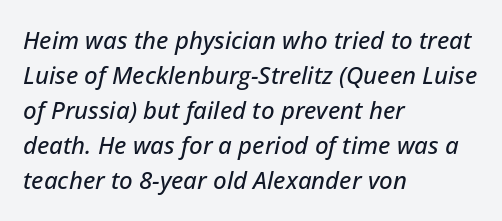
The words here are not underlined. A student would call this left alignment; a typographer would say flush left, rag right. The vertical gap from one line to the next is medium. The tracking reads as untouched default to a designer's eye.
